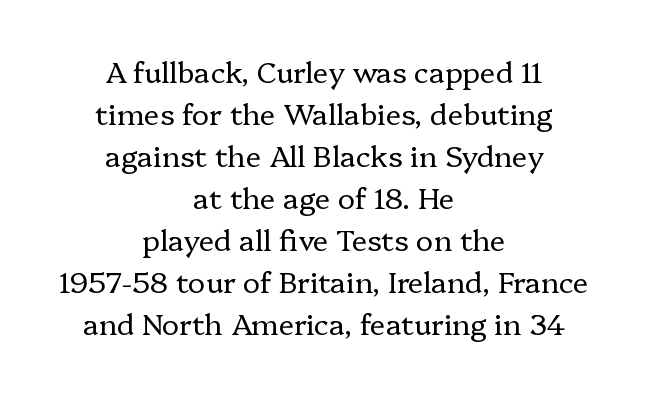
Heft: none added — not bold. Spacing verdict: proportional, widths tailored to each character. The compositor balanced each line on the midline. Nobody touched the tracking dial on this one. Words float on clear page, feet unadorned.
